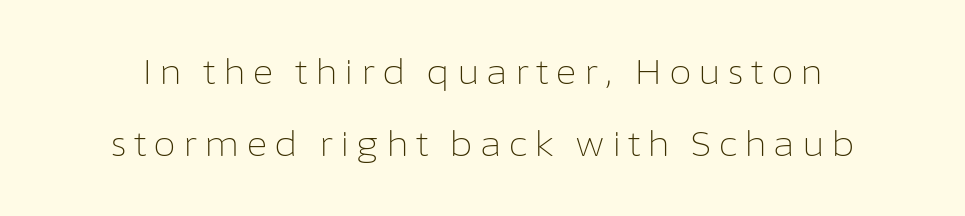
Q: Is the text bold? A: No.
Q: Is the text italic (slanted)? A: No, it is upright.
Q: Is the typeface a serif or a sans-serif typeface? A: Sans-serif.
Q: Is the text underlined? A: No.
Q: Is the spacing between letters normal or unusually wide? A: Unusually wide.
Q: Is the spacing between lines tight, normal or loose? A: Loose.
Q: Width (condensed, normal, or wide)? A: Normal.
Q: Stroke contrast? A: Low.
Q: x-height? A: Medium.
Q: Monospaced? A: No.
